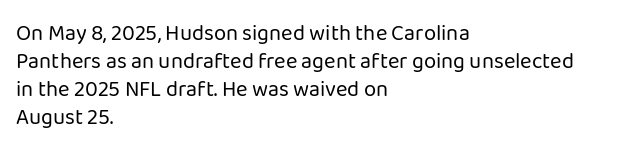
Q: Is the text bold? A: No.
Q: Is the text italic (slanted)? A: No, it is upright.
Q: Is the text underlined? A: No.
Q: How is the paragraph aligned? A: Left-aligned.
Q: Is the spacing between letters normal or unusually wide? A: Normal.
Q: Is the spacing between lines tight, normal or loose? A: Normal.
